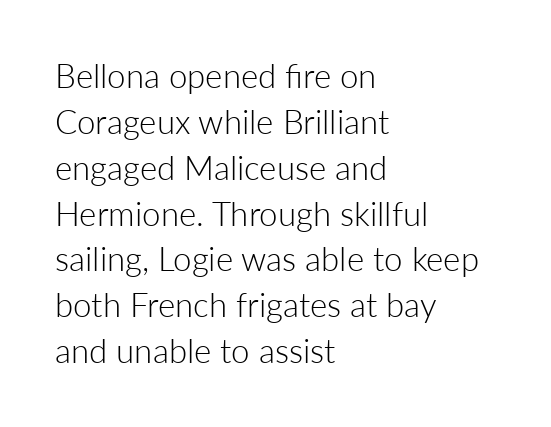
{"serif": "no", "italic": "no", "bold": "no", "weight": "light", "width": "normal", "stroke_contrast": "low", "x_height": "medium", "monospaced": "no", "underline": "no", "align": "left", "line_spacing": "normal", "line_spacing_ratio": 1.39, "letter_spacing": "normal", "letter_spacing_em": 0.0, "glyph_px": 33}
